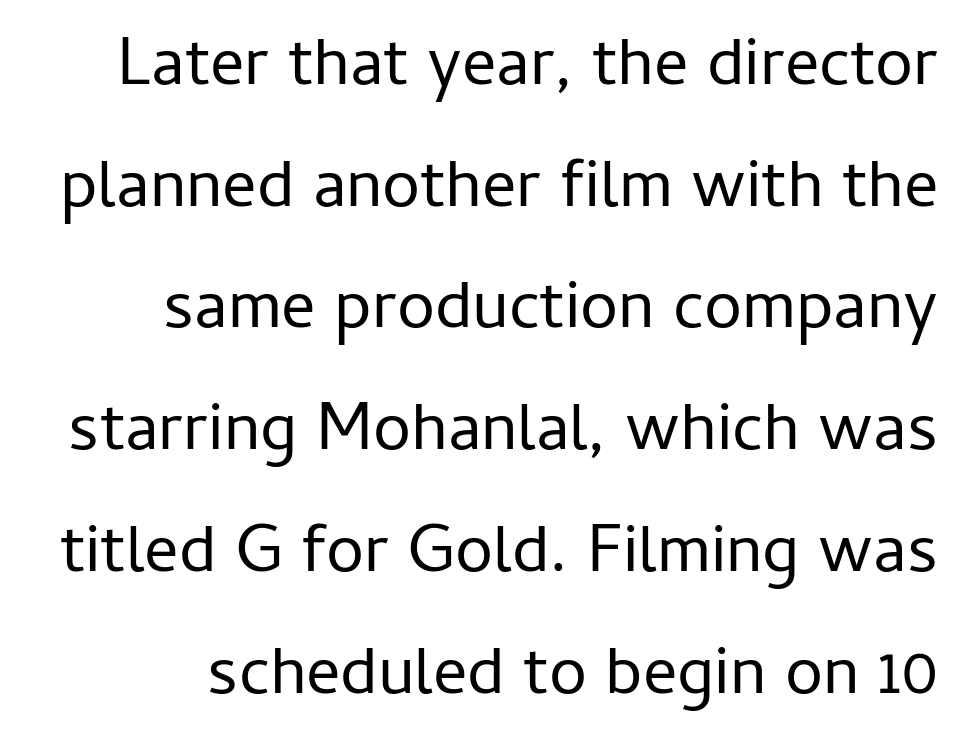
Q: Is the text bold? A: No.
Q: Is the text italic (slanted)? A: No, it is upright.
Q: Is the typeface a serif or a sans-serif typeface? A: Sans-serif.
Q: Is the text underlined? A: No.
Q: How is the paragraph aligned? A: Right-aligned.
Q: Is the spacing between letters normal or unusually wide? A: Normal.
Q: Width (condensed, normal, or wide)? A: Normal.
Q: Stroke contrast? A: Low.
Q: x-height? A: Medium.
Q: Monospaced? A: No.
